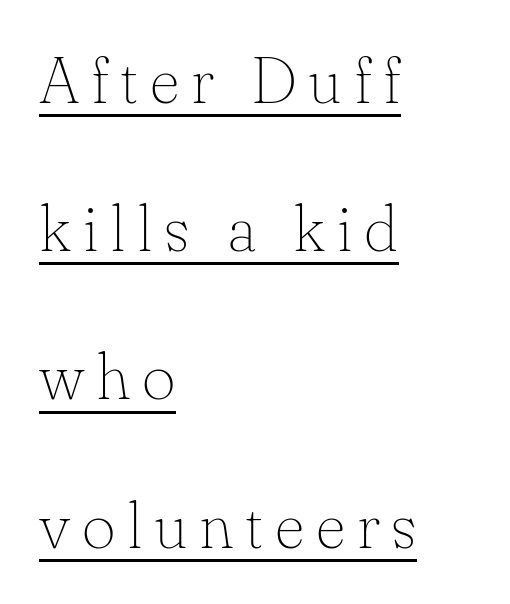
Q: Is the text bold? A: No.
Q: Is the text italic (slanted)? A: No, it is upright.
Q: Is the typeface a serif or a sans-serif typeface? A: Serif.
Q: Is the text underlined? A: Yes.
Q: How is the paragraph aligned? A: Left-aligned.
Q: Is the spacing between lines tight, normal or loose? A: Loose.
Q: Width (condensed, normal, or wide)? A: Normal.
Q: Stroke contrast? A: Low.
Q: x-height? A: Small.
Q: Monospaced? A: No.
